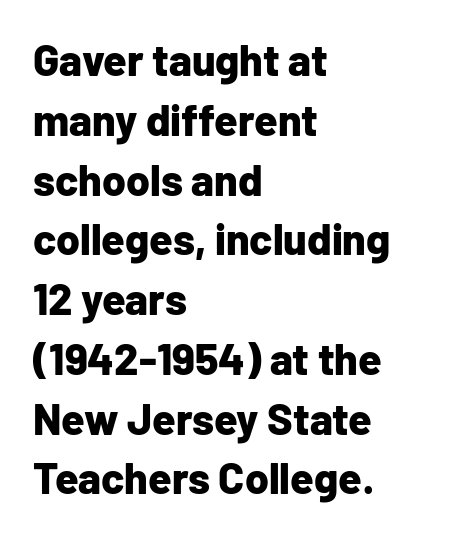
{"serif": "no", "italic": "no", "bold": "yes", "weight": "bold", "width": "normal", "stroke_contrast": "low", "x_height": "medium", "monospaced": "no", "underline": "no", "align": "left", "line_spacing": "normal", "line_spacing_ratio": 1.39, "letter_spacing": "normal", "letter_spacing_em": 0.0, "glyph_px": 43}
